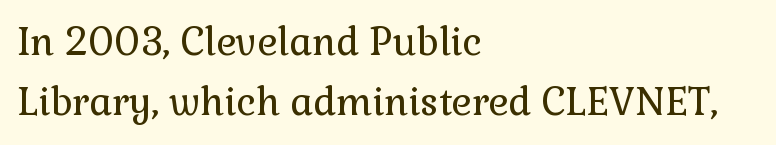
Note the varied advance widths — an 'i' is clearly narrower than an 'm'. All the whitespace from short lines collects on the right. Honestly, the row spacing looks completely unremarkable. The typesetting does not lean heavy: it is not bold. A clean baseline with only descenders dipping below it.
